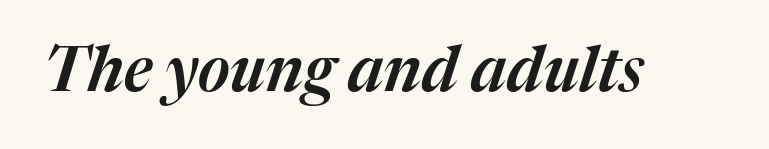
The zone under the glyphs is completely vacant. This sample uses an oblique cut, with every glyph tilted off the vertical. You could not count columns in this text — the font is proportionally spaced. In terms of letterspacing, this is plain default setting.
